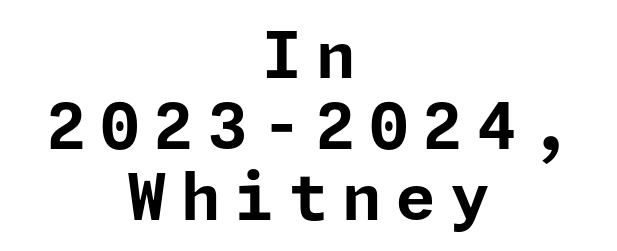
Does the copy run flush right? No — it is centered line by line. This rendering employs a face without finishing strokes, i.e., a sans-serif. What stands out about the letter spacing? Its width — letters are far apart. The baseline area is clear. You can tell it's not italic because the verticals are truly vertical. This is heavy type, rendered in bold.
